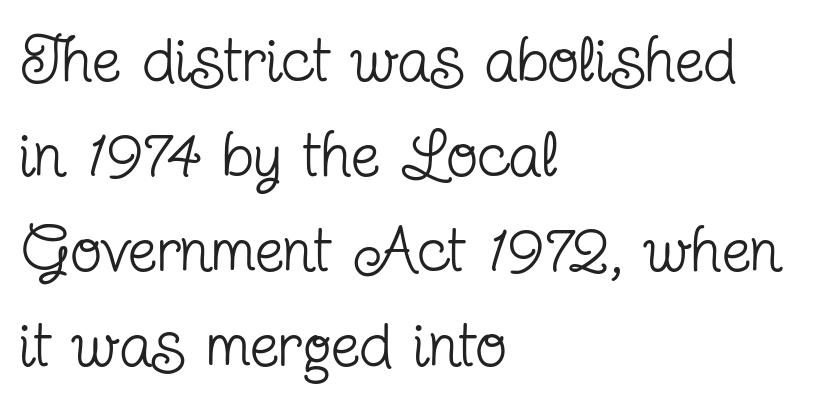
The image shows 65 px regular-weight, condensed serif type, upright; set left-aligned, normal line spacing (1.46x), normal letter spacing, not underlined; low stroke contrast and a medium x-height.
